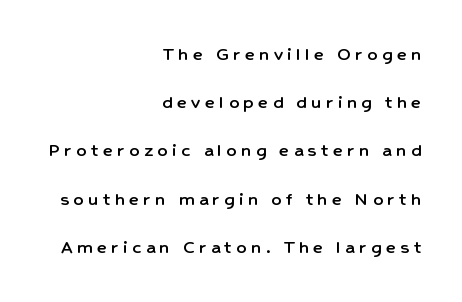
The image shows 20 px text type, upright; set right-aligned, loose line spacing (2.41x), unusually wide letter spacing (+0.23 em), not underlined.
